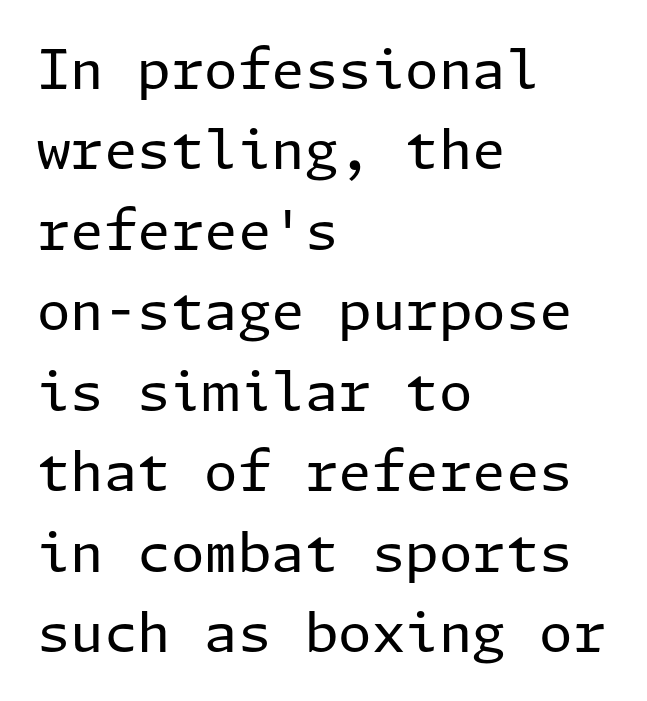
{"serif": "no", "italic": "no", "bold": "no", "weight": "regular", "width": "normal", "stroke_contrast": "low", "x_height": "medium", "underline": "no", "align": "left", "line_spacing": "normal", "line_spacing_ratio": 1.49, "letter_spacing": "normal", "letter_spacing_em": 0.0, "glyph_px": 54}
